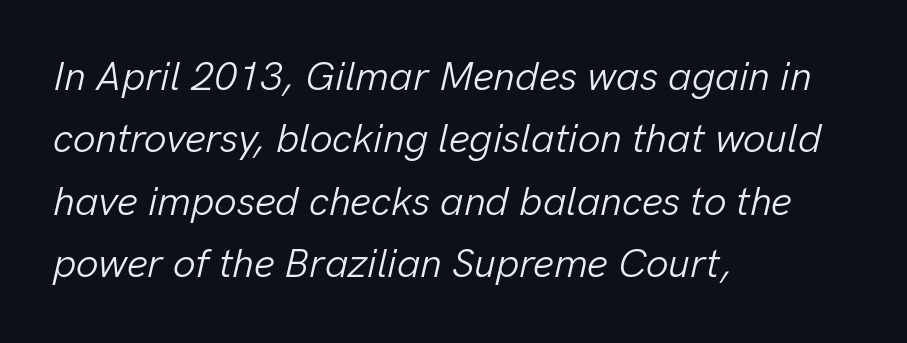
Q: Is the text bold? A: No.
Q: Is the text italic (slanted)? A: Yes, it leans right by about 13 degrees.
Q: Is the text underlined? A: No.
Q: How is the paragraph aligned? A: Left-aligned.
Q: Is the spacing between letters normal or unusually wide? A: Normal.
Q: Is the spacing between lines tight, normal or loose? A: Normal.
Q: Width (condensed, normal, or wide)? A: Normal.
Q: Stroke contrast? A: Low.
Q: x-height? A: Medium.
Q: Monospaced? A: No.
